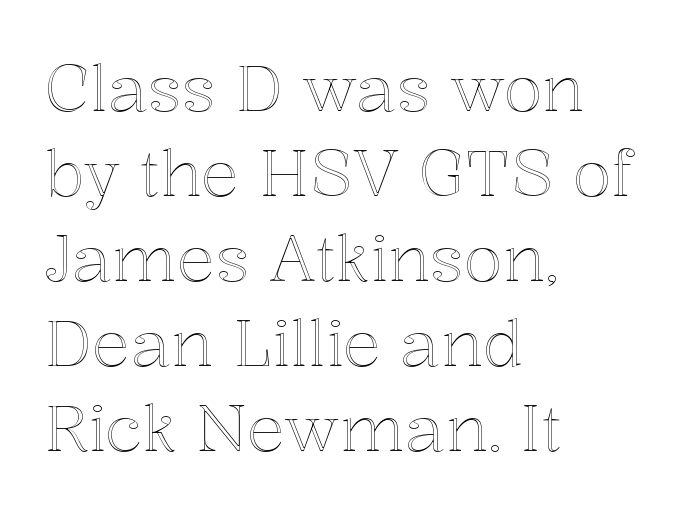
The image shows 64 px text type, upright; set left-aligned, normal line spacing (1.33x), normal letter spacing, not underlined; a medium x-height.
